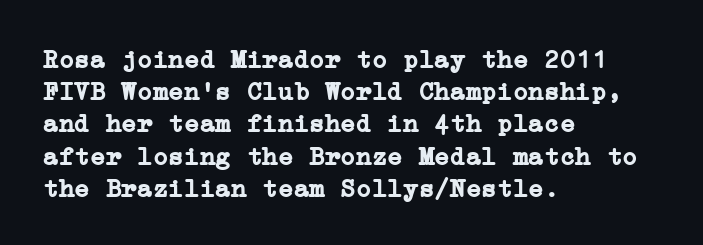
Descenders hang freely into open space. Rendered with straight, roman letterforms. The strokes are fattened all the way to bold. This rendering uses left alignment, leaving the right contour irregular.
